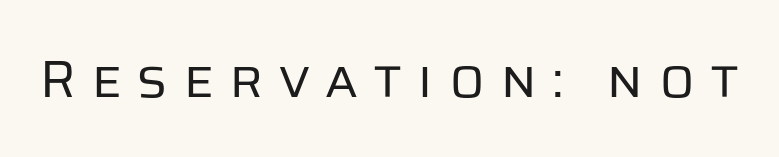
Q: Is the text bold? A: No.
Q: Is the text italic (slanted)? A: No, it is upright.
Q: Is the typeface a serif or a sans-serif typeface? A: Sans-serif.
Q: Is the text underlined? A: No.
Q: Is the spacing between letters normal or unusually wide? A: Unusually wide.
Q: Width (condensed, normal, or wide)? A: Normal.
Q: Stroke contrast? A: Low.
Q: x-height? A: Large.
Q: Monospaced? A: No.
